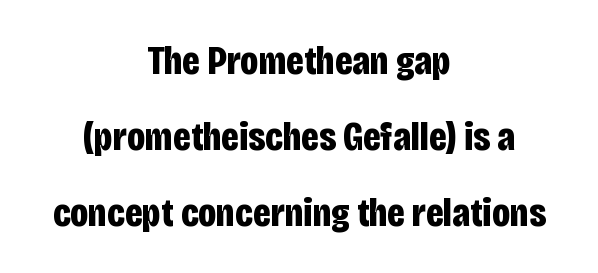
{"serif": "no", "italic": "no", "bold": "yes", "weight": "bold", "width": "condensed", "stroke_contrast": "low", "x_height": "large", "monospaced": "no", "underline": "no", "align": "center", "line_spacing_ratio": 1.85, "letter_spacing": "normal", "letter_spacing_em": 0.0, "glyph_px": 41}
